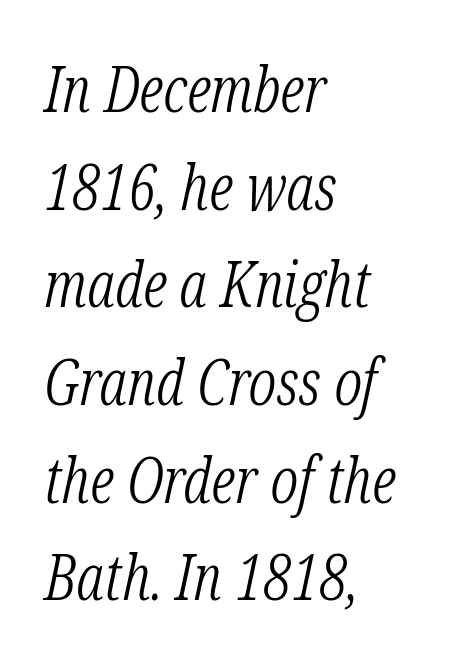
The space beneath each line is pristine and unruled. Old-style or modern, the face here clearly has serifs. Characters follow at the spacing the type designer built in. This rendering uses left alignment, leaving the right contour irregular. The axis of the letterforms is tilted away from vertical. If you measured baseline to baseline, you'd find a middling distance.
